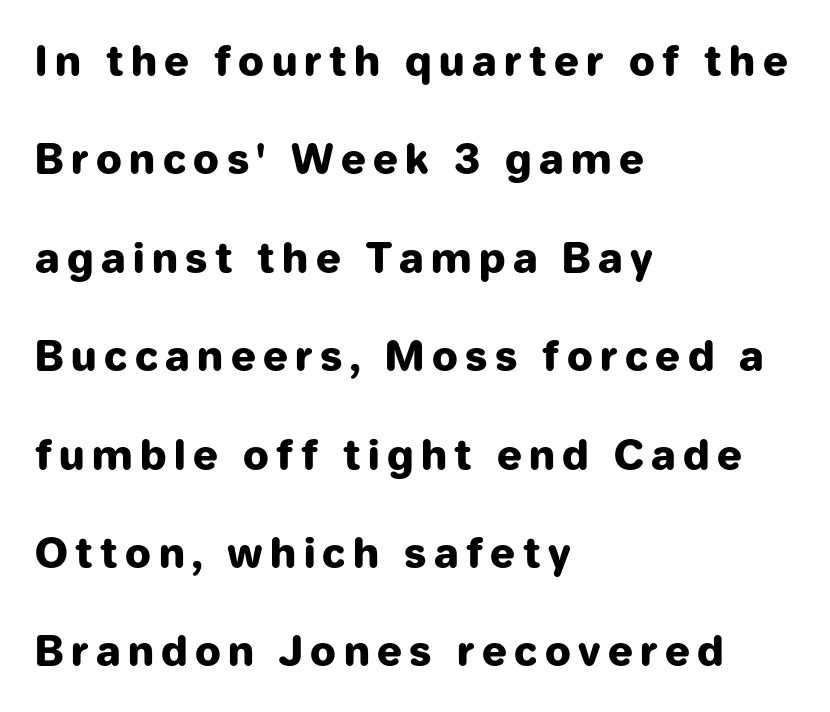
{"serif": "no", "italic": "no", "bold": "yes", "weight": "heavy", "width": "normal", "stroke_contrast": "low", "x_height": "medium", "monospaced": "no", "underline": "no", "align": "left", "line_spacing": "loose", "line_spacing_ratio": 2.4, "glyph_px": 41}
